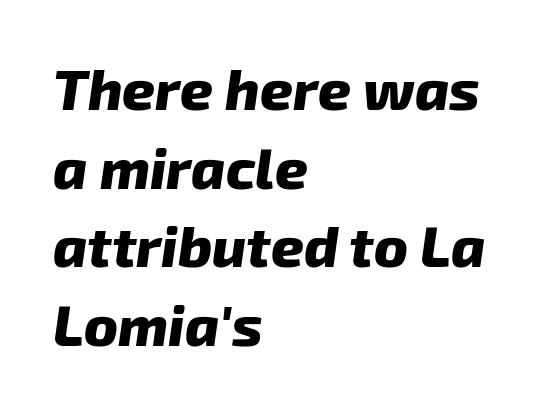
The image shows 57 px heavy type, italic (leaning right); set left-aligned, normal line spacing (1.38x), normal letter spacing, not underlined; low stroke contrast and a medium x-height.
